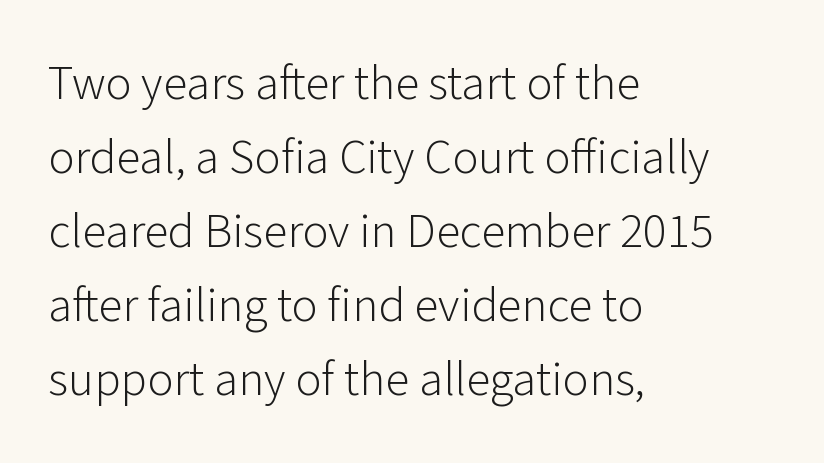
The specimen omits any rule beneath the text block's lines. Stems here are at most as thick as an everyday book face. Which margin do the lines hug? The left one — the right edge is uneven. This sample uses plain, unmodified letter spacing. Rendered with straight, roman letterforms.
